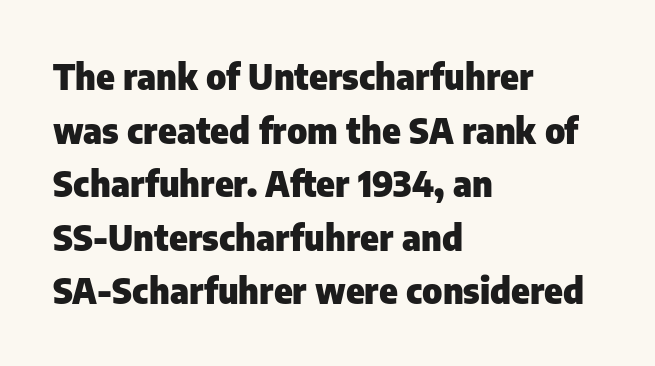
The image shows 35 px heavy sans-serif type, upright; set left-aligned, normal line spacing (1.53x), normal letter spacing, not underlined; low stroke contrast and a medium x-height.
